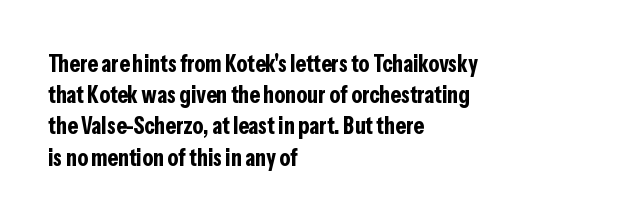
The image shows 24 px bold type, upright; set left-aligned, normal line spacing (1.3x), normal letter spacing, not underlined.
